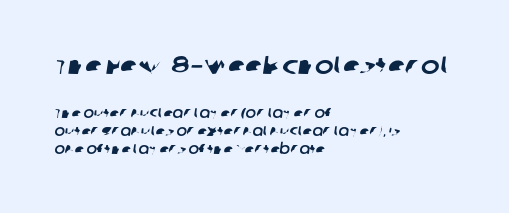
The image shows 25 px text type; set left-aligned, normal line spacing (1.31x), normal letter spacing, not underlined; the first (top) block is 1.79x larger.
